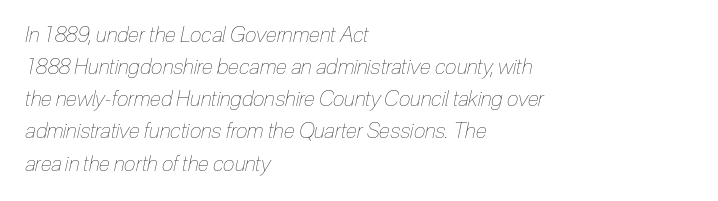
The face used here has a pronounced slope to its letters. Interline gaps are of average width in this sample. Is the letter spacing exaggerated? No — it looks like the ordinary default. A quiet, ordinary-to-light weight characterises the typeface. The gap between lines stays unmarked. Caption: multi-line text, flush left, ragged right.
